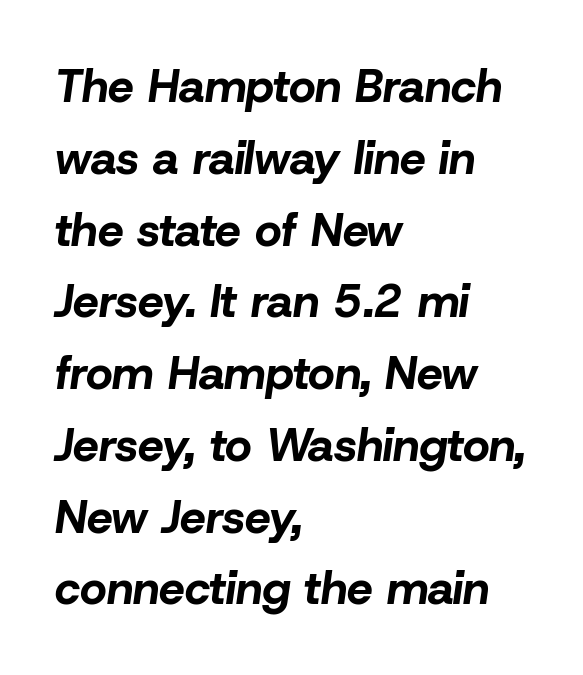
Underline: absent. Visually the block forms a straight wall on the left and a jagged coastline on the right. How heavy is the stroke? Heavy — this is a bold. Nothing unusual about the tracking: characters are spaced as the font intends. Line spacing here is normal.
